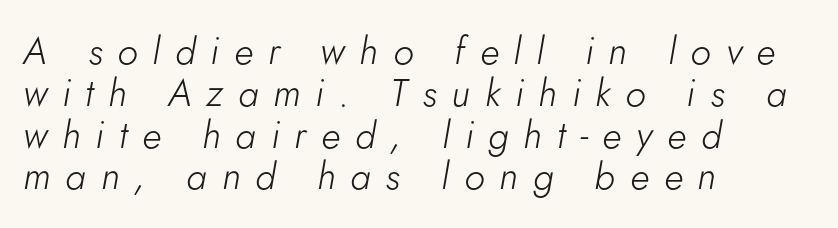
The image shows 38 px light type, italic (leaning right); set left-aligned, tight line spacing (1.1x), unusually wide letter spacing (+0.39 em), not underlined; low stroke contrast and a small x-height.
